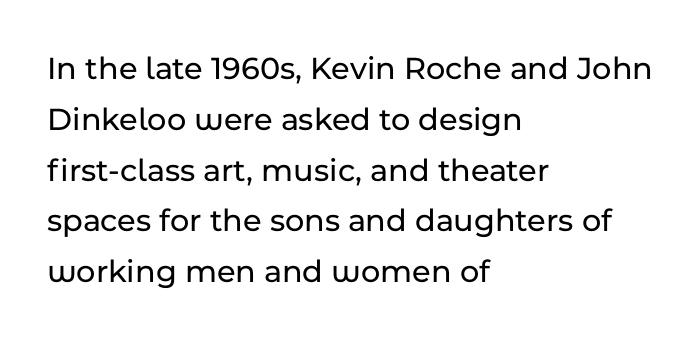
Q: Is the text italic (slanted)? A: No, it is upright.
Q: Is the typeface a serif or a sans-serif typeface? A: Sans-serif.
Q: Is the text underlined? A: No.
Q: How is the paragraph aligned? A: Left-aligned.
Q: Is the spacing between letters normal or unusually wide? A: Normal.
Q: Is the spacing between lines tight, normal or loose? A: Normal.
Q: Width (condensed, normal, or wide)? A: Normal.
Q: Stroke contrast? A: Low.
Q: x-height? A: Medium.
Q: Monospaced? A: No.
